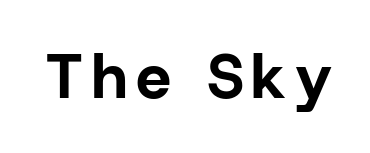
The image shows 62 px bold sans-serif type, upright; set not underlined; low stroke contrast and a medium x-height.
